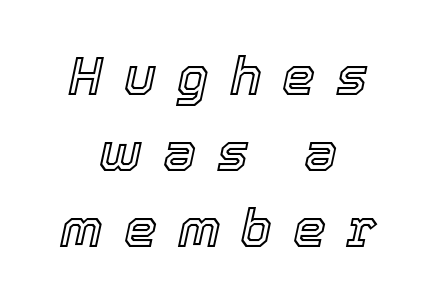
{"italic": "yes", "lean": "right", "slant_degrees": 12, "width": "normal", "x_height": "medium", "monospaced": "no", "underline": "no", "align": "center", "line_spacing": "normal", "line_spacing_ratio": 1.43, "letter_spacing": "wide", "letter_spacing_em": 0.39, "glyph_px": 53}
